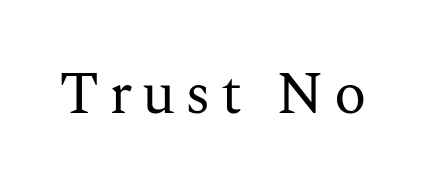
Rendered with straight, roman letterforms. A serif font was chosen for this passage. Glance below the letters and you will spot only blank space. Stroke mass is kept to a normal reading level or below. The face used here is proportionally spaced, like ordinary book or web type.
